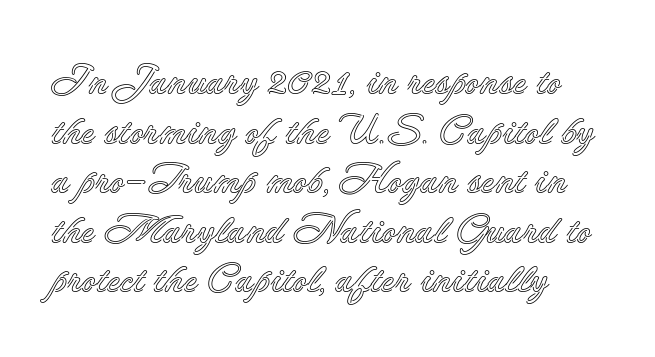
Each word holds together tightly as a unit, with standard inter-letter gaps. You could not count columns in this text — the font is proportionally spaced. Letters rest on an invisible, unmarked baseline.
